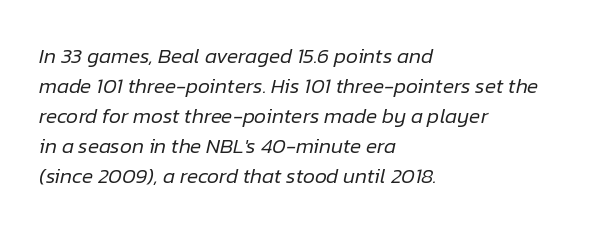
Q: Is the text bold? A: No.
Q: Is the text italic (slanted)? A: Yes, it leans right by about 12 degrees.
Q: Is the text underlined? A: No.
Q: How is the paragraph aligned? A: Left-aligned.
Q: Is the spacing between letters normal or unusually wide? A: Normal.
Q: Is the spacing between lines tight, normal or loose? A: Normal.
